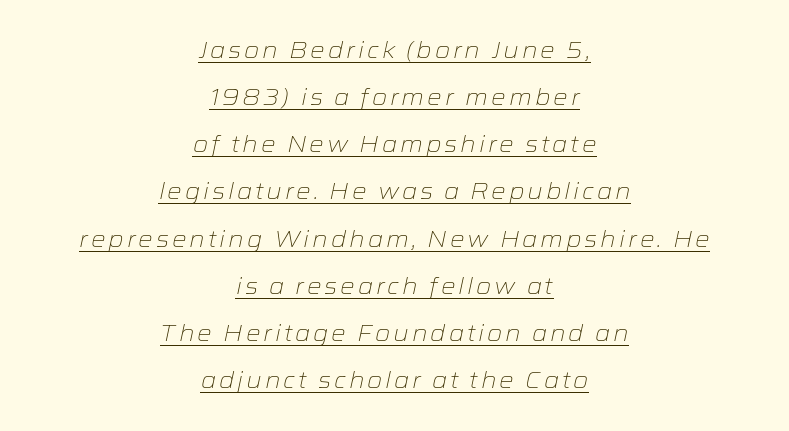
If you measured baseline to baseline, you'd find a long distance. The specimen reads as italic at a glance. The rag falls on both sides of this text block equally. Is the stroke heavy? The answer is a plain regular-or-lighter.
